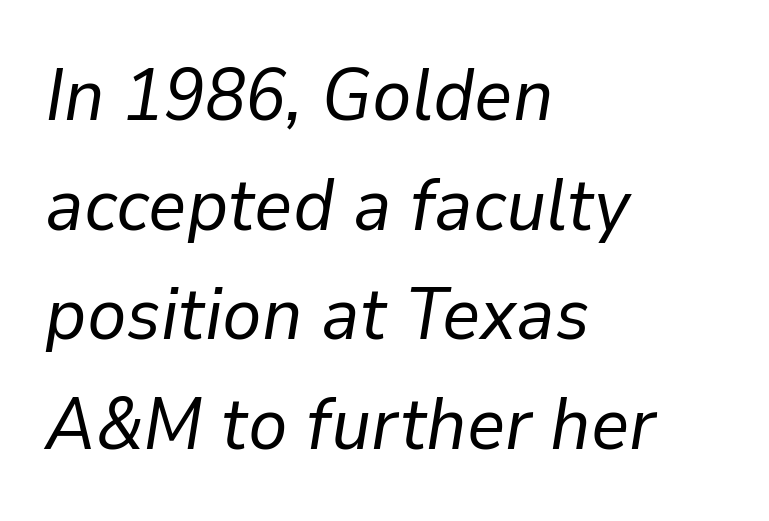
The image shows 74 px regular-weight type, italic (leaning right); set left-aligned, normal line spacing (1.48x), normal letter spacing, not underlined; low stroke contrast and a medium x-height.
